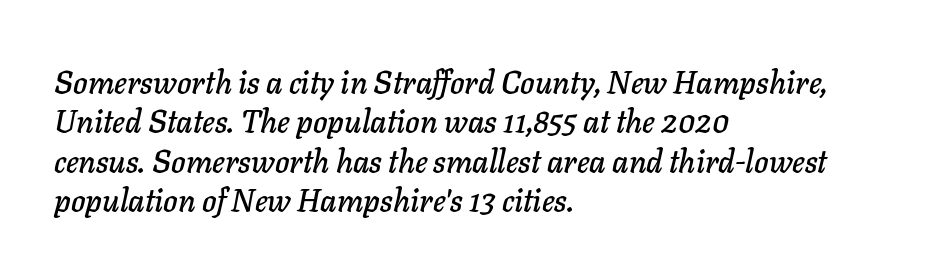
{"italic": "yes", "lean": "right", "slant_degrees": 11, "width": "normal", "stroke_contrast": "low", "x_height": "medium", "monospaced": "no", "underline": "no", "align": "left", "line_spacing": "normal", "line_spacing_ratio": 1.27, "letter_spacing": "normal", "letter_spacing_em": 0.0, "glyph_px": 31}
